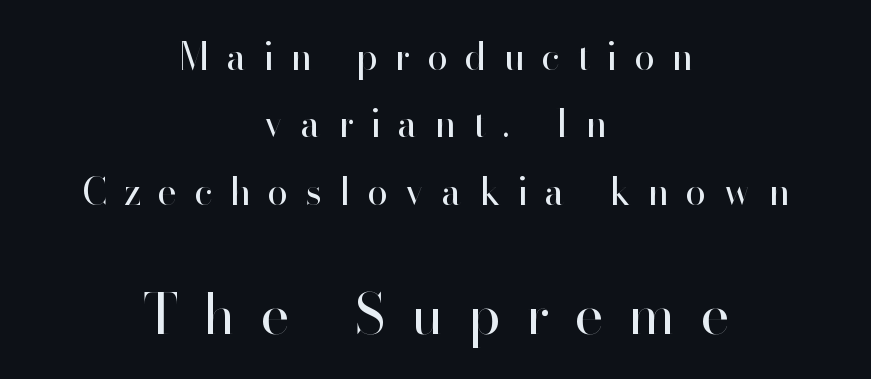
{"serif": "no", "italic": "no", "bold": "no", "weight": "regular", "width": "normal", "stroke_contrast": "high", "x_height": "small", "monospaced": "no", "underline": "no", "align": "center", "line_spacing_ratio": 1.82, "letter_spacing": "wide", "letter_spacing_em": 0.48, "larger_block": "second", "size_ratio": 1.49, "glyph_px": 55}
